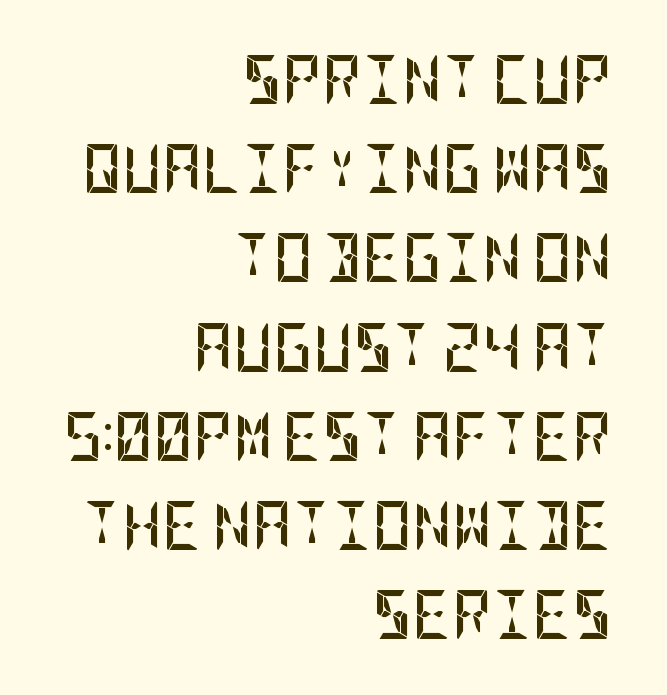
Compared with typical body copy, the letter spacing here is the same. Bare-footed words on every line. The characters look thick and weighty, a clear bold. Horizontal alignment here is rightward, an uncommon choice for prose.
